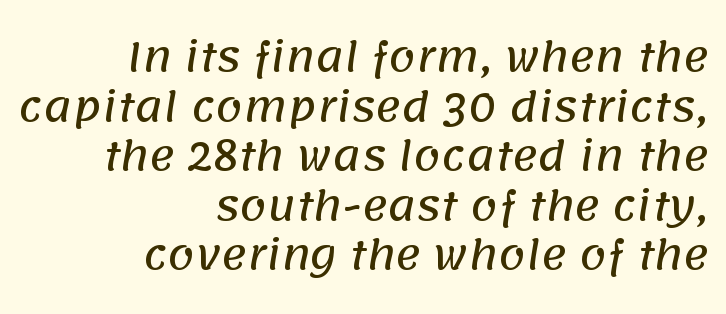
The image shows 39 px sans-serif type; set right-aligned, normal line spacing (1.27x), normal letter spacing, not underlined; low stroke contrast and a large x-height.
